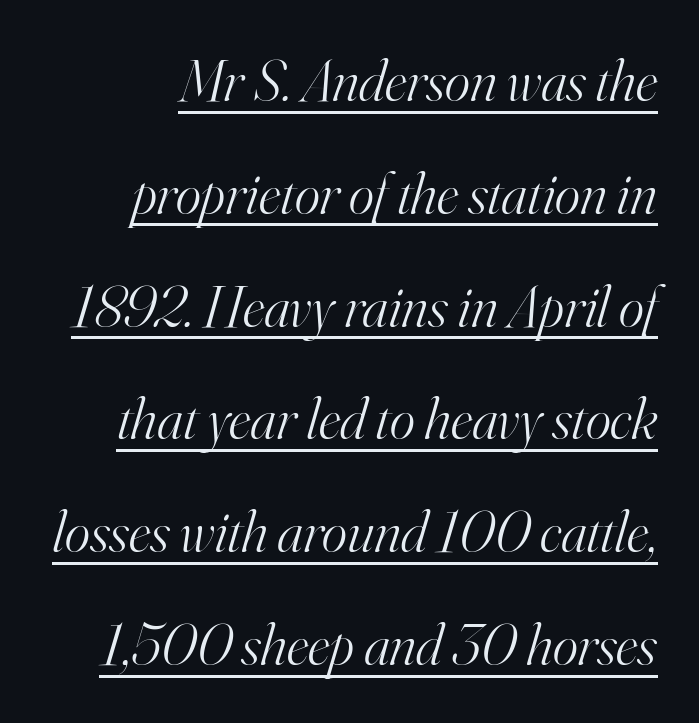
{"serif": "yes", "italic": "yes", "lean": "right", "slant_degrees": 16, "bold": "no", "weight": "light", "width": "normal", "stroke_contrast": "high", "x_height": "small", "monospaced": "no", "underline": "yes", "line_spacing_ratio": 1.88, "letter_spacing": "normal", "letter_spacing_em": 0.0, "glyph_px": 60}
